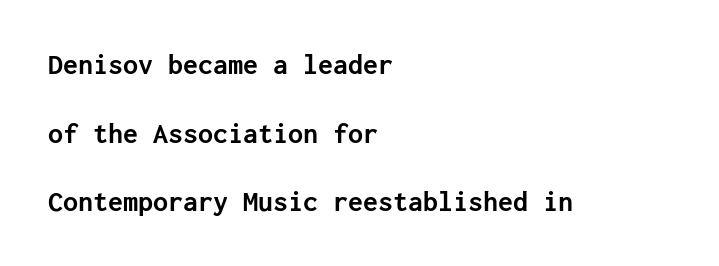
The image shows 30 px semibold sans-serif type, upright; set left-aligned, loose line spacing (2.29x), normal letter spacing, not underlined; low stroke contrast and a medium x-height.
